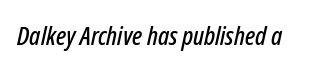
Q: Is the text italic (slanted)? A: Yes, it leans right by about 12 degrees.
Q: Is the text underlined? A: No.
Q: Is the spacing between letters normal or unusually wide? A: Normal.
